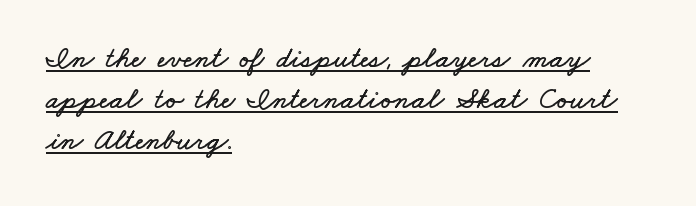
{"width": "wide", "stroke_contrast": "low", "x_height": "small", "monospaced": "no", "underline": "yes", "align": "left", "line_spacing": "normal", "line_spacing_ratio": 1.37, "letter_spacing": "normal", "letter_spacing_em": 0.0, "glyph_px": 30}
